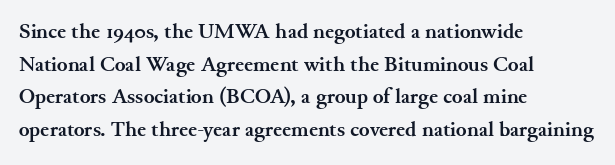
The letters stand straight up with perfectly vertical stems. Vertical spacing — default. Beneath every word, the page is bare. Typeset ragged right — the left edge is the straight one.
